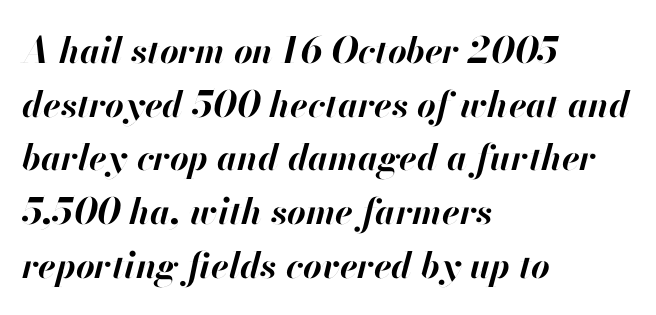
Summary of weight: heavy, a full bold. What's the leading like? Ordinary, nothing unusual. These lines stack with their left ends in a neat column. In terms of letterspacing, this is plain default setting. The glyphs look as if they've been sheared to an angle.
